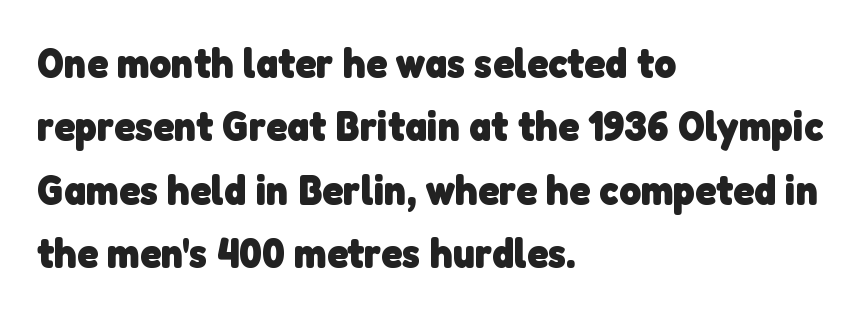
The passage shown is typed in a proportional face where columns would drift. The face used here is rendered with its standard letterfit. Compared with typical paragraphs, the rows here are spaced about the same. This rendering uses left alignment, leaving the right contour irregular. The typeface chosen for these lines omits serifs. I'd describe the lettering as bold — thick and assertive.
